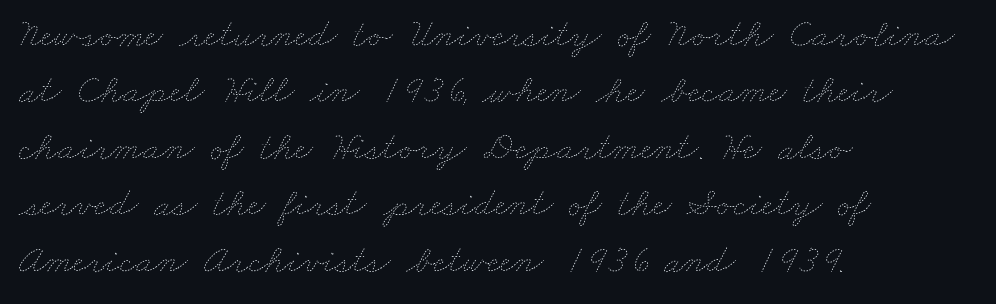
The image shows 40 px thin, wide type; set left-aligned, normal line spacing (1.41x), normal letter spacing, not underlined; low stroke contrast and a small x-height.
